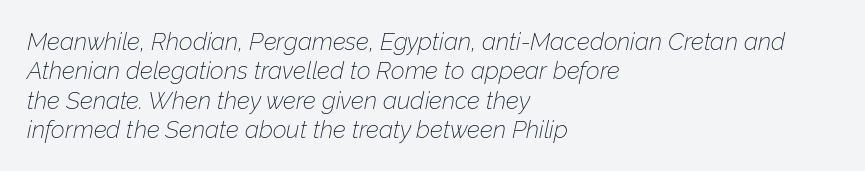
{"italic": "yes", "lean": "right", "slant_degrees": 12, "bold": "no", "underline": "no", "align": "left", "line_spacing_ratio": 1.22, "letter_spacing": "normal", "letter_spacing_em": 0.0, "glyph_px": 24}
